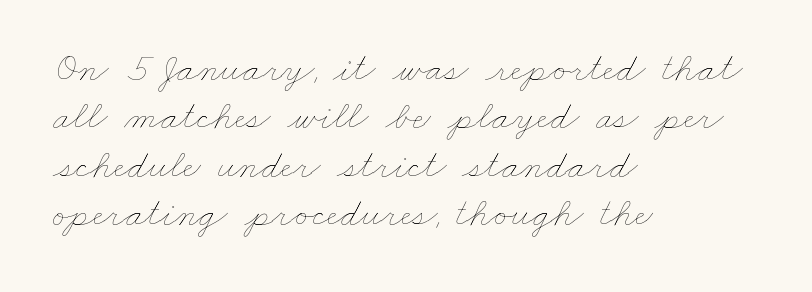
The image shows 40 px thin, wide type; set left-aligned, line spacing 1.21x, normal letter spacing, not underlined; low stroke contrast and a small x-height.
